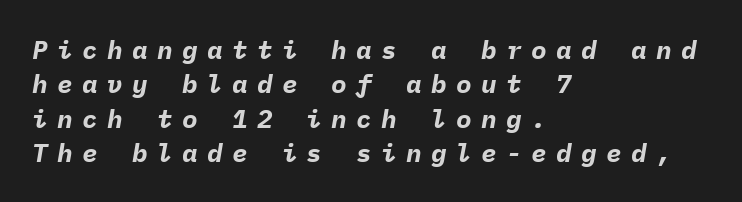
Summary of weight: heavy, a full bold. Compared with typical body copy, the letter spacing here is much looser. Every character sits at an angle, as italics do. The lines sit at an ordinary, default distance from one another.
